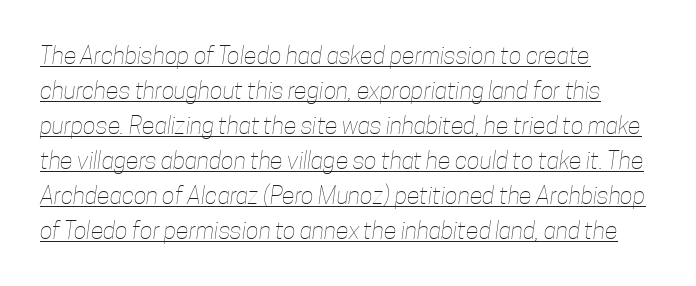
These characters rest on top of a visible drawn line. Layout note: lines flush left. Does the leading feel generous? No, just average. Students, note that the glyphs here touch the page at normal intervals. Weight: not bold — regular or lighter.
